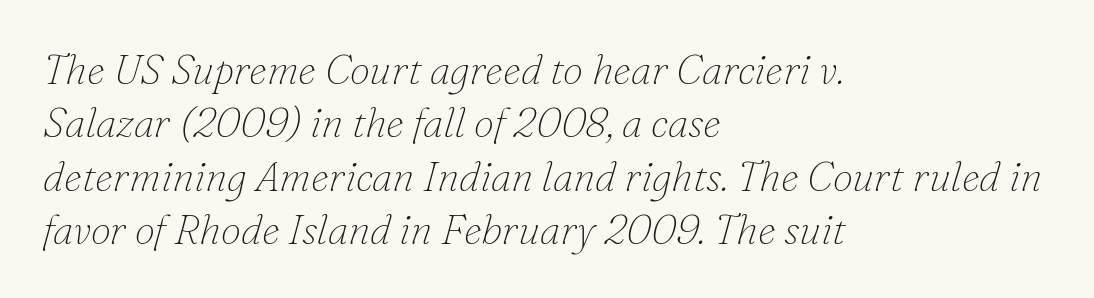
{"serif": "yes", "italic": "yes", "lean": "right", "slant_degrees": 16, "bold": "no", "weight": "thin", "width": "normal", "stroke_contrast": "low", "x_height": "small", "monospaced": "no", "underline": "no", "align": "left", "line_spacing": "normal", "line_spacing_ratio": 1.3, "letter_spacing": "normal", "letter_spacing_em": 0.0, "glyph_px": 41}
